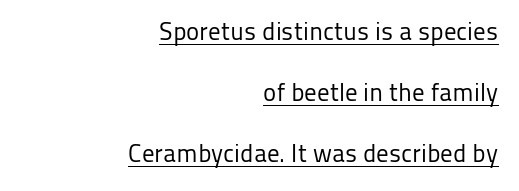
Q: Is the text bold? A: No.
Q: Is the text italic (slanted)? A: No, it is upright.
Q: Is the text underlined? A: Yes.
Q: How is the paragraph aligned? A: Right-aligned.
Q: Is the spacing between letters normal or unusually wide? A: Normal.
Q: Is the spacing between lines tight, normal or loose? A: Loose.
